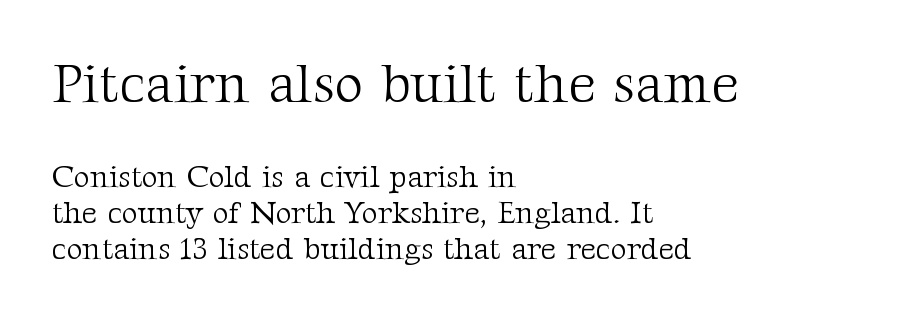
You could call the tracking neutral — neither tight nor loose. This sample uses a serif face. Underlining? Definitely not there. Posture: upright roman.
